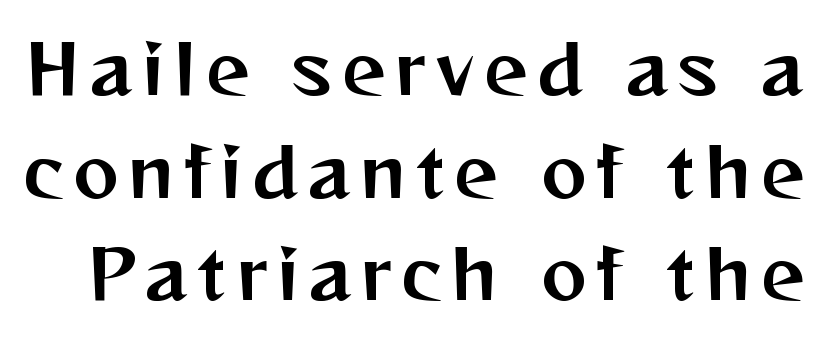
The image shows 68 px sans-serif type, upright; set normal line spacing (1.51x), not underlined; medium stroke contrast and a medium x-height.
